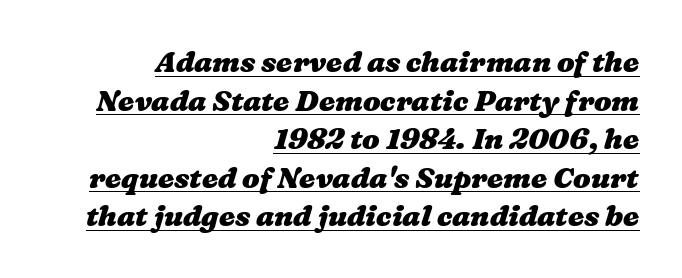
Q: Is the text bold? A: Yes.
Q: Is the text underlined? A: Yes.
Q: How is the paragraph aligned? A: Right-aligned.
Q: Is the spacing between letters normal or unusually wide? A: Normal.
Q: Is the spacing between lines tight, normal or loose? A: Normal.
Q: Width (condensed, normal, or wide)? A: Wide.
Q: Stroke contrast? A: Medium.
Q: x-height? A: Medium.
Q: Monospaced? A: No.
